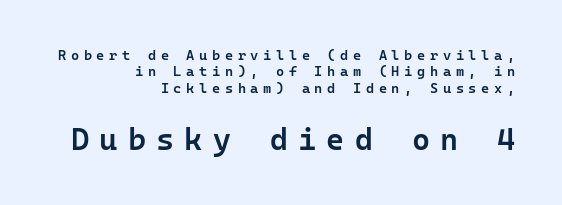
The image shows 31 px semibold sans-serif type, upright; set right-aligned, line spacing 1.17x, unusually wide letter spacing (+0.33 em), not underlined; the second (bottom) block is 2.21x larger; low stroke contrast and a medium x-height.
